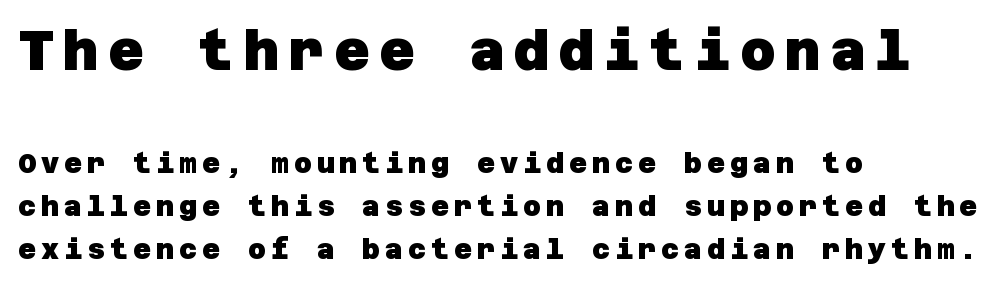
Beneath every word, the page is bare. Pretty heavy lettering here — definitely bold. Leftover space on each line is placed entirely after the last word. Each letter's strokes conclude bluntly, with no projecting serifs. The passage shown begins with its larger block and ends with its smaller one. Regarding leading, the lines here are spaced in the standard way.
